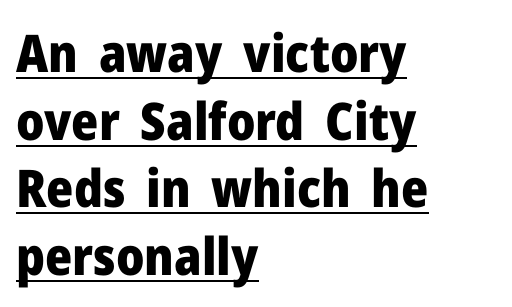
{"serif": "no", "italic": "no", "bold": "yes", "weight": "heavy", "width": "normal", "stroke_contrast": "low", "x_height": "medium", "monospaced": "no", "underline": "yes", "align": "left", "line_spacing": "normal", "line_spacing_ratio": 1.3, "letter_spacing": "normal", "letter_spacing_em": 0.0, "glyph_px": 52}
